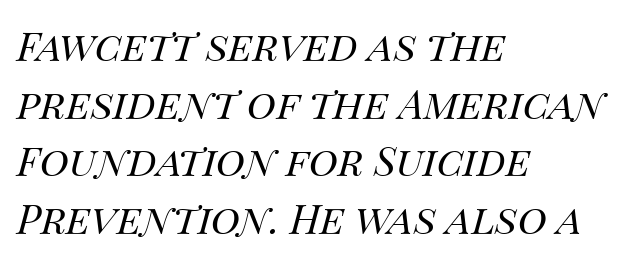
The image shows 40 px regular-weight type, italic (leaning right); set left-aligned, normal line spacing (1.44x), normal letter spacing, not underlined; medium stroke contrast and a large x-height.
